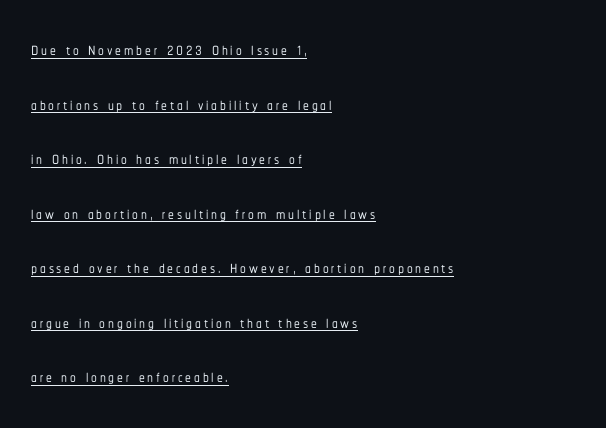
{"italic": "no", "underline": "yes", "align": "left", "line_spacing": "loose", "line_spacing_ratio": 2.37, "glyph_px": 23}
